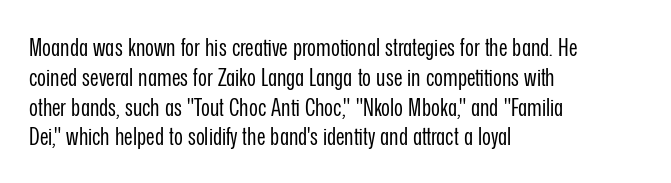
If you drew a line through each stem, it would be perfectly vertical. Tracking value appears to be zero — textbook default spacing. The rag falls on the right side of this text block. The face looks like a standard text weight, possibly lighter. The string is rendered with underlining switched off.
